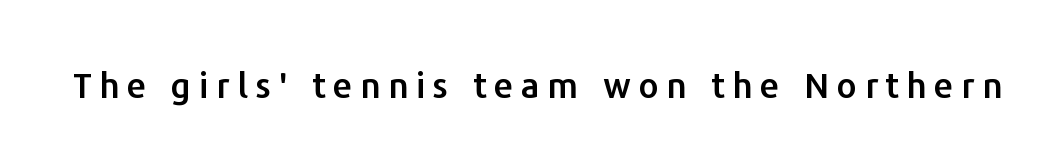
Q: Is the text italic (slanted)? A: No, it is upright.
Q: Is the typeface a serif or a sans-serif typeface? A: Sans-serif.
Q: Is the text underlined? A: No.
Q: Is the spacing between letters normal or unusually wide? A: Unusually wide.
Q: Width (condensed, normal, or wide)? A: Normal.
Q: Stroke contrast? A: Low.
Q: x-height? A: Medium.
Q: Monospaced? A: No.
